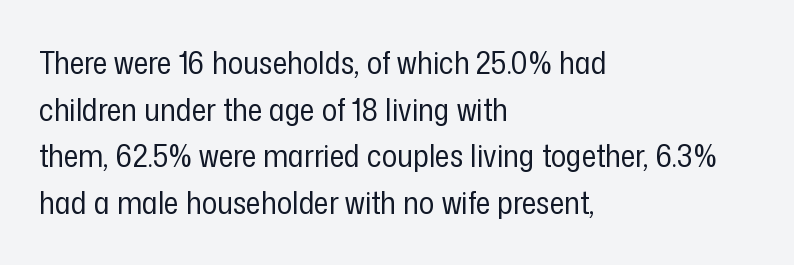
The lettering stays uniformly vertical, giving the passage a roman look. Tracking value appears to be zero — textbook default spacing. Each letter keeps its own natural width here, so spacing adapts to shape. Anything drawn beneath the words? Only blank space.
